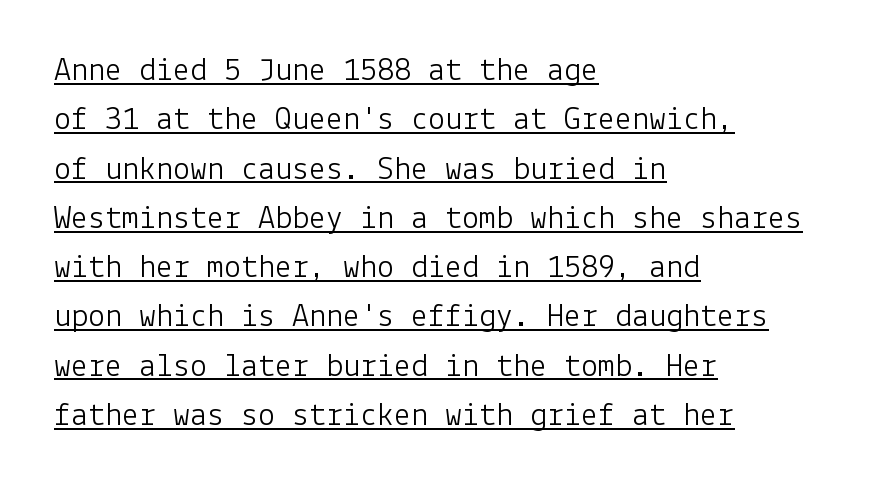
The image shows 34 px light sans-serif type, upright; set left-aligned, normal line spacing (1.45x), normal letter spacing, underlined; low stroke contrast and a medium x-height.
